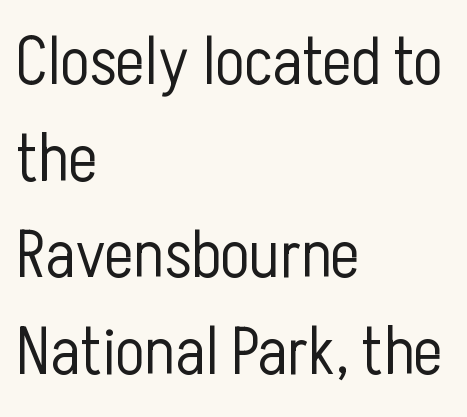
{"serif": "no", "italic": "no", "bold": "no", "weight": "light", "width": "condensed", "stroke_contrast": "low", "x_height": "medium", "monospaced": "no", "underline": "no", "align": "left", "line_spacing": "normal", "line_spacing_ratio": 1.42, "letter_spacing": "normal", "letter_spacing_em": 0.0, "glyph_px": 68}
